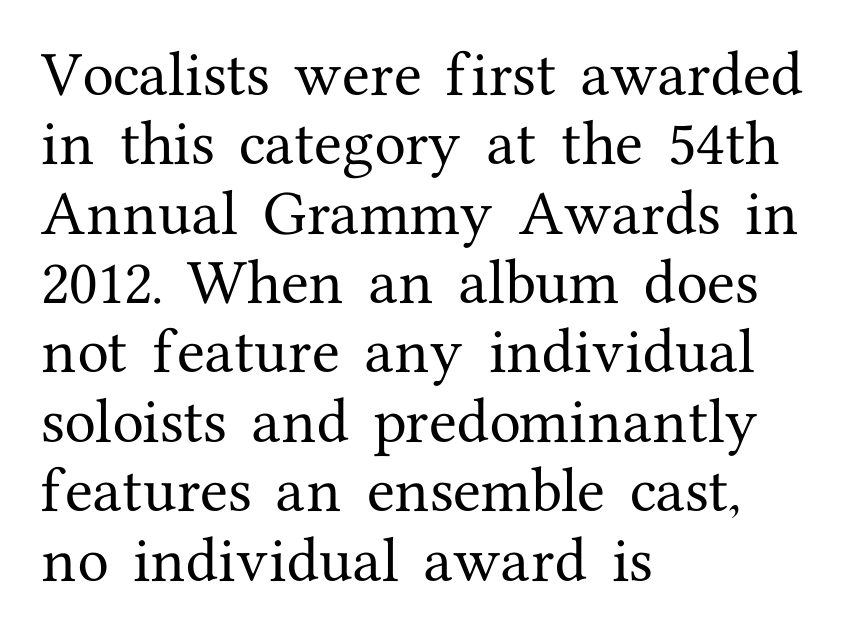
Clear beneath every line of the passage. Regular leading. Left-aligned paragraph, ragged on the right. Nope, not italic — everything's standing straight. The type is set solid horizontally, with unmodified tracking. Looks like regular typesetting: each glyph gets only the width it needs.
